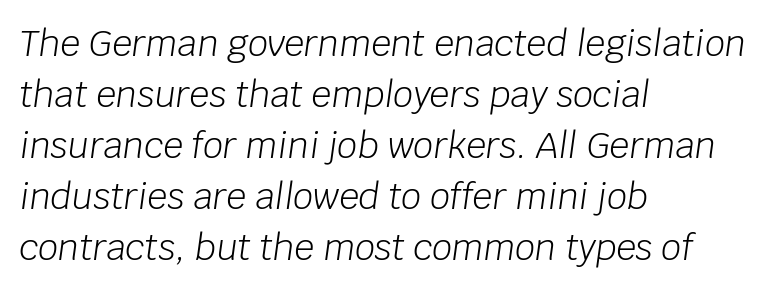
The image shows 35 px light type, italic (leaning right); set left-aligned, normal line spacing (1.46x), normal letter spacing, not underlined; low stroke contrast and a large x-height.
